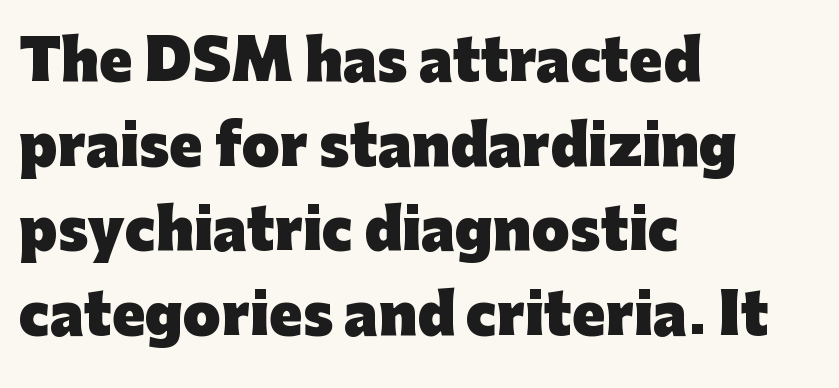
{"serif": "no", "italic": "no", "bold": "yes", "weight": "heavy", "width": "normal", "stroke_contrast": "low", "x_height": "medium", "monospaced": "no", "underline": "no", "align": "left", "line_spacing": "normal", "line_spacing_ratio": 1.54, "letter_spacing": "normal", "letter_spacing_em": 0.0, "glyph_px": 55}
